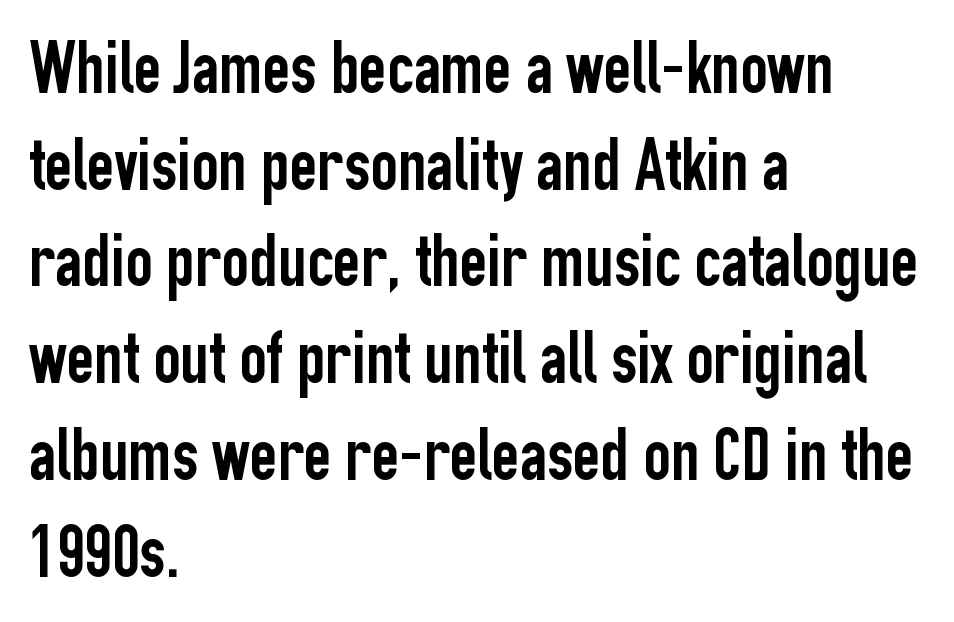
{"serif": "no", "italic": "no", "width": "condensed", "stroke_contrast": "low", "x_height": "medium", "monospaced": "no", "underline": "no", "align": "left", "line_spacing": "normal", "line_spacing_ratio": 1.29, "letter_spacing": "normal", "letter_spacing_em": 0.0, "glyph_px": 75}
